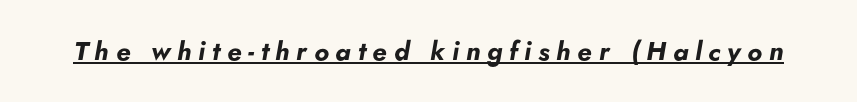
{"italic": "yes", "lean": "right", "slant_degrees": 5, "bold": "yes", "underline": "yes", "letter_spacing": "wide", "letter_spacing_em": 0.26, "glyph_px": 26}
